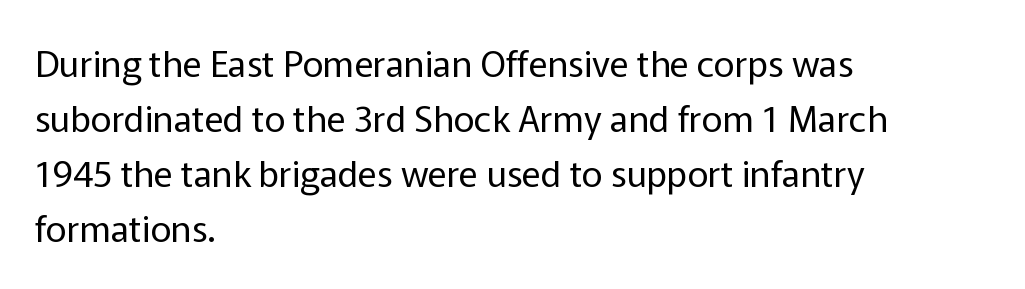
Q: Is the text bold? A: No.
Q: Is the text italic (slanted)? A: No, it is upright.
Q: Is the typeface a serif or a sans-serif typeface? A: Sans-serif.
Q: Is the text underlined? A: No.
Q: How is the paragraph aligned? A: Left-aligned.
Q: Is the spacing between letters normal or unusually wide? A: Normal.
Q: Is the spacing between lines tight, normal or loose? A: Normal.
Q: Width (condensed, normal, or wide)? A: Normal.
Q: Stroke contrast? A: Low.
Q: x-height? A: Medium.
Q: Monospaced? A: No.
